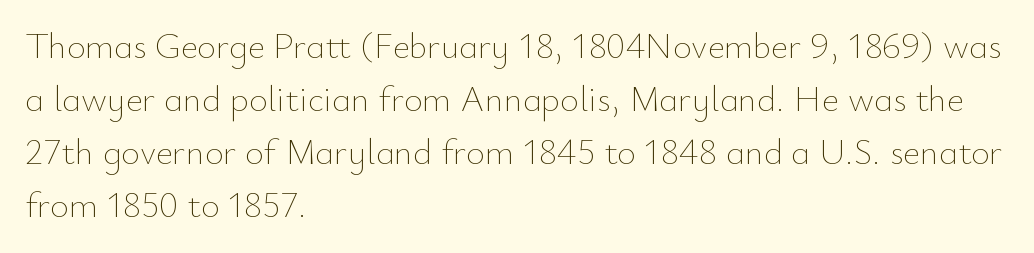
The image shows 36 px thin type, upright; set left-aligned, normal line spacing (1.47x), normal letter spacing, not underlined; low stroke contrast and a small x-height.
